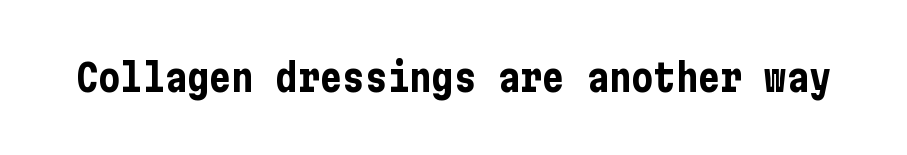
{"serif": "no", "italic": "no", "bold": "yes", "weight": "bold", "width": "condensed", "stroke_contrast": "low", "x_height": "medium", "underline": "no", "letter_spacing": "normal", "letter_spacing_em": 0.0, "glyph_px": 37}
